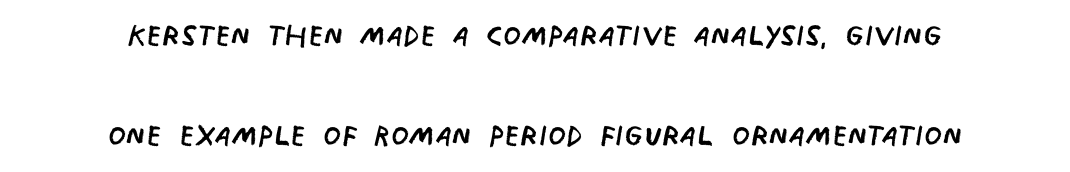
Q: Is the text bold? A: No.
Q: Is the typeface a serif or a sans-serif typeface? A: Sans-serif.
Q: Is the text underlined? A: No.
Q: How is the paragraph aligned? A: Centered.
Q: Is the spacing between letters normal or unusually wide? A: Normal.
Q: Is the spacing between lines tight, normal or loose? A: Loose.
Q: Width (condensed, normal, or wide)? A: Condensed.
Q: Stroke contrast? A: Low.
Q: x-height? A: Large.
Q: Monospaced? A: No.
